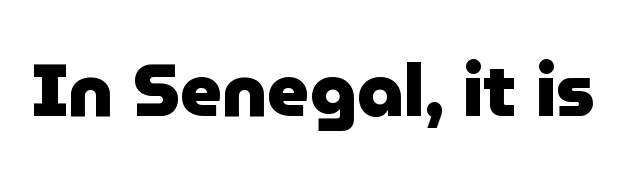
The image shows 73 px heavy sans-serif type, upright; set normal letter spacing, not underlined; low stroke contrast and a medium x-height.
